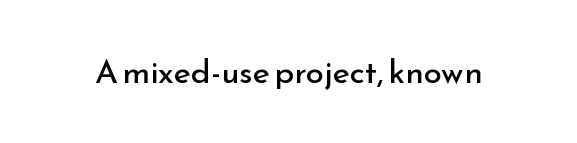
{"serif": "no", "italic": "no", "bold": "no", "weight": "regular", "width": "normal", "stroke_contrast": "low", "x_height": "small", "monospaced": "no", "underline": "no", "letter_spacing": "normal", "letter_spacing_em": 0.0, "glyph_px": 33}
